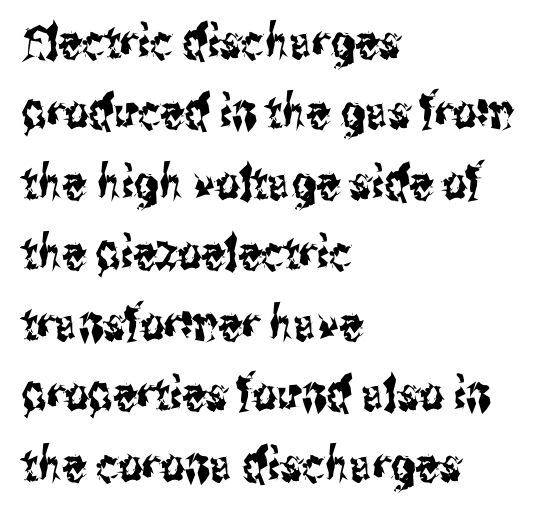
{"serif": "no", "italic": "no", "width": "condensed", "stroke_contrast": "medium", "x_height": "medium", "monospaced": "no", "underline": "no", "align": "left", "line_spacing": "normal", "line_spacing_ratio": 1.5, "letter_spacing": "normal", "letter_spacing_em": 0.0, "glyph_px": 47}
